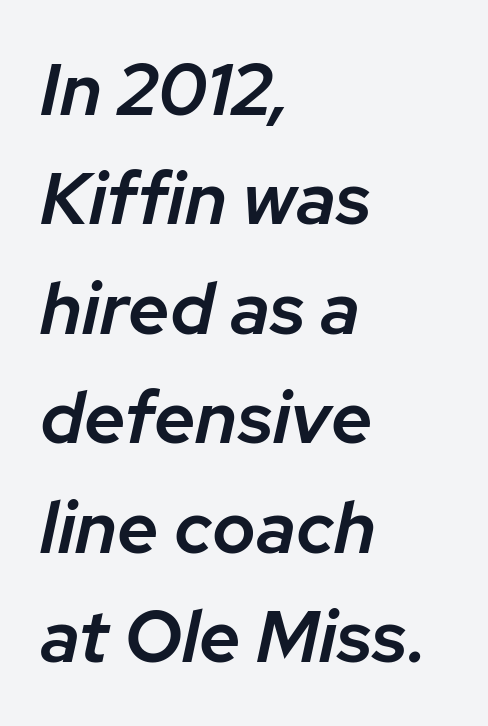
{"italic": "yes", "lean": "right", "slant_degrees": 12, "bold": "semi", "weight": "semibold", "width": "normal", "stroke_contrast": "low", "x_height": "medium", "monospaced": "no", "underline": "no", "align": "left", "line_spacing": "normal", "line_spacing_ratio": 1.5, "letter_spacing": "normal", "letter_spacing_em": 0.0, "glyph_px": 73}
